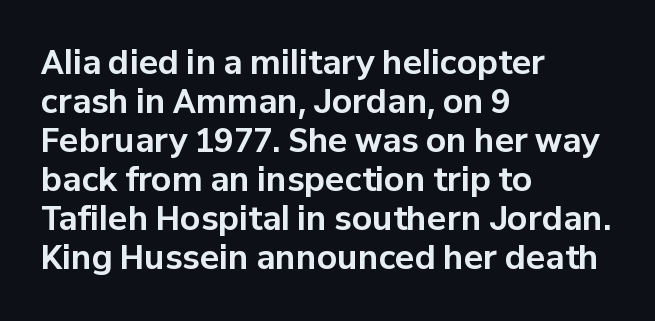
{"serif": "no", "italic": "no", "bold": "yes", "weight": "bold", "width": "normal", "stroke_contrast": "low", "x_height": "medium", "monospaced": "no", "underline": "no", "align": "left", "line_spacing_ratio": 1.22, "letter_spacing": "normal", "letter_spacing_em": 0.0, "glyph_px": 32}
